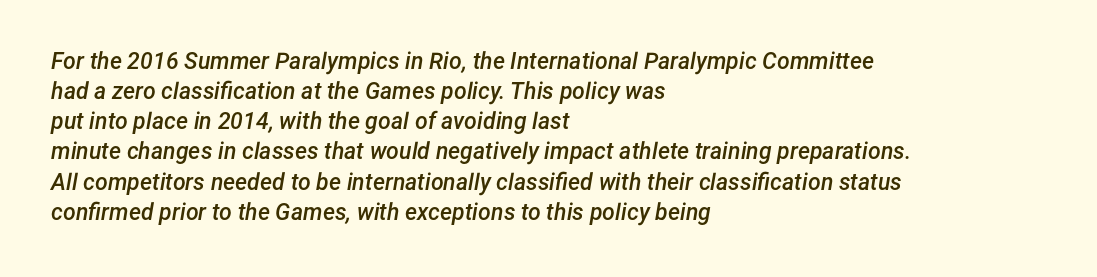
{"italic": "yes", "lean": "right", "slant_degrees": 12, "bold": "semi", "underline": "no", "align": "left", "line_spacing": "normal", "line_spacing_ratio": 1.31, "letter_spacing": "normal", "letter_spacing_em": 0.0, "glyph_px": 23}
